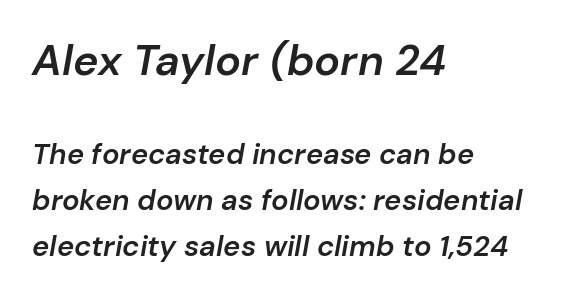
{"italic": "yes", "lean": "right", "slant_degrees": 10, "bold": "semi", "weight": "semibold", "width": "normal", "stroke_contrast": "low", "x_height": "medium", "monospaced": "no", "underline": "no", "align": "left", "line_spacing": "normal", "line_spacing_ratio": 1.59, "letter_spacing": "normal", "letter_spacing_em": 0.0, "larger_block": "first", "size_ratio": 1.48, "glyph_px": 43}
